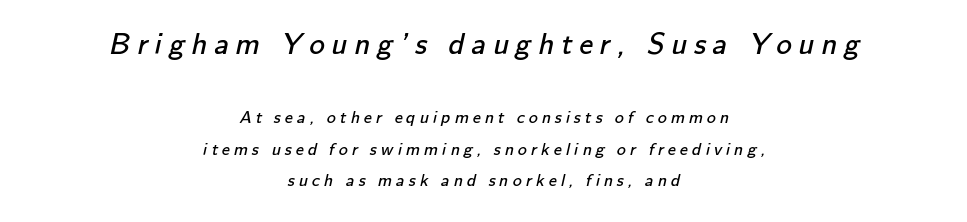
{"serif": "no", "bold": "no", "weight": "regular", "width": "normal", "stroke_contrast": "low", "x_height": "small", "monospaced": "no", "underline": "no", "align": "center", "line_spacing_ratio": 1.75, "letter_spacing": "wide", "letter_spacing_em": 0.22, "larger_block": "first", "size_ratio": 1.72, "glyph_px": 31}
